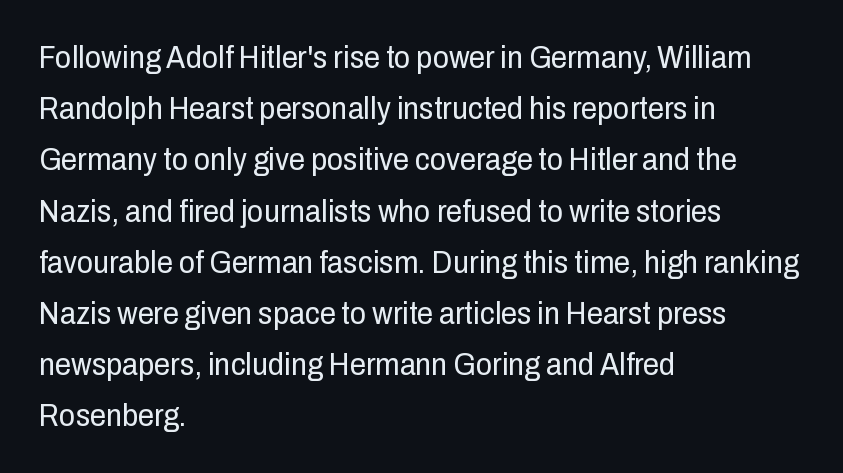
{"serif": "no", "italic": "no", "bold": "no", "weight": "regular", "width": "condensed", "stroke_contrast": "low", "x_height": "medium", "monospaced": "no", "underline": "no", "align": "left", "line_spacing": "normal", "line_spacing_ratio": 1.6, "letter_spacing": "normal", "letter_spacing_em": 0.0, "glyph_px": 32}
